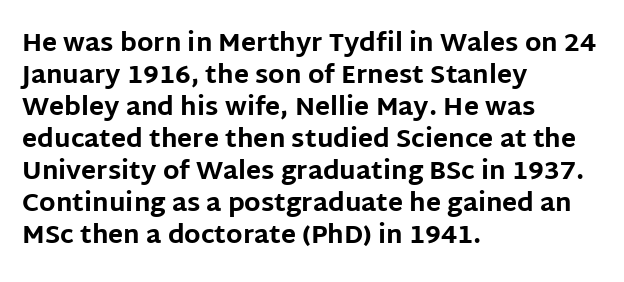
The image shows 25 px bold type, upright; set left-aligned, normal line spacing (1.28x), normal letter spacing, not underlined.
